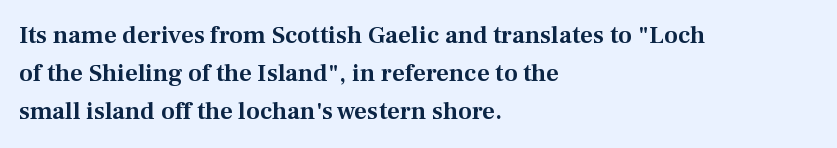
{"italic": "no", "underline": "no", "align": "left", "line_spacing": "normal", "line_spacing_ratio": 1.53, "letter_spacing": "normal", "letter_spacing_em": 0.0, "glyph_px": 25}
